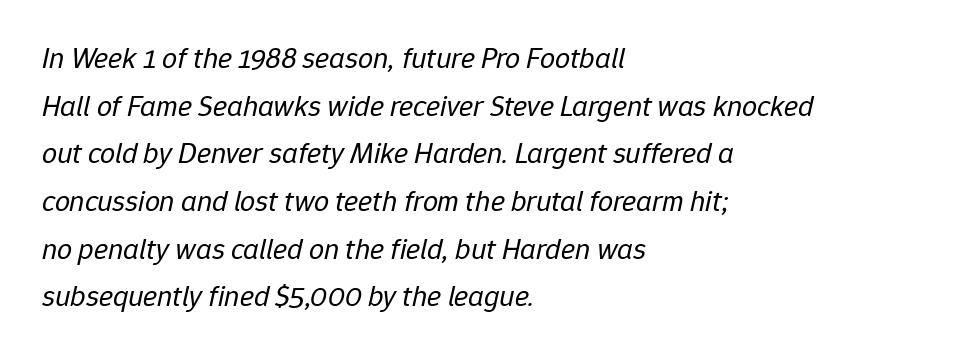
In terms of leading, this rendering sits right in the middle. The words here are not underlined. Characters follow at the spacing the type designer built in. The text block is weighted toward the left margin, trailing off unevenly rightward. Ink coverage per letter is moderate at most. You can tell it's italic because the verticals aren't actually vertical.
